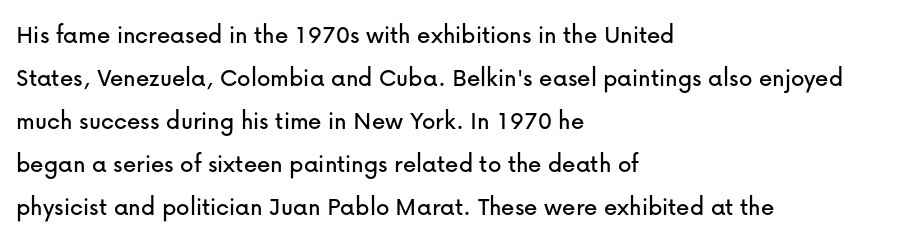
Notice how descenders clear the ascenders below comfortably — that's standard leading. Rendered with straight, roman letterforms. These lines keep a tight, regular rhythm from letter to letter. Only glyphs here, with clear space below each row. Line beginnings align vertically; line endings do not.
